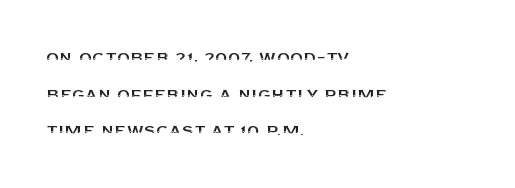
The image shows 21 px text type, upright; set left-aligned, line spacing 1.75x, normal letter spacing, not underlined.
